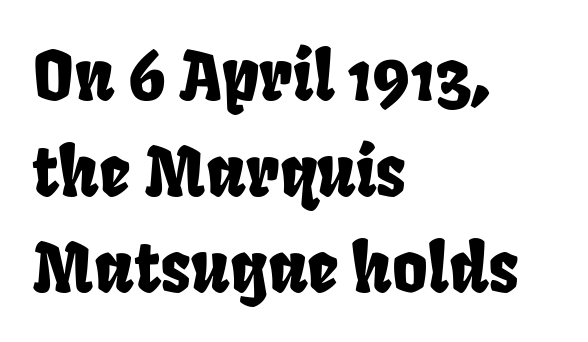
The image shows 68 px condensed sans-serif type; set left-aligned, normal line spacing (1.41x), normal letter spacing, not underlined; low stroke contrast and a large x-height.
